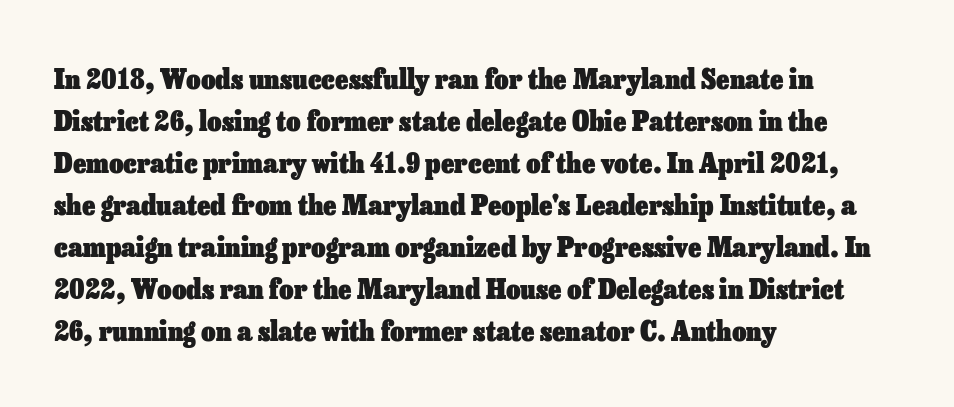
The image shows 28 px heavy type, upright; set left-aligned, normal line spacing (1.5x), normal letter spacing, not underlined; low stroke contrast and a medium x-height.
